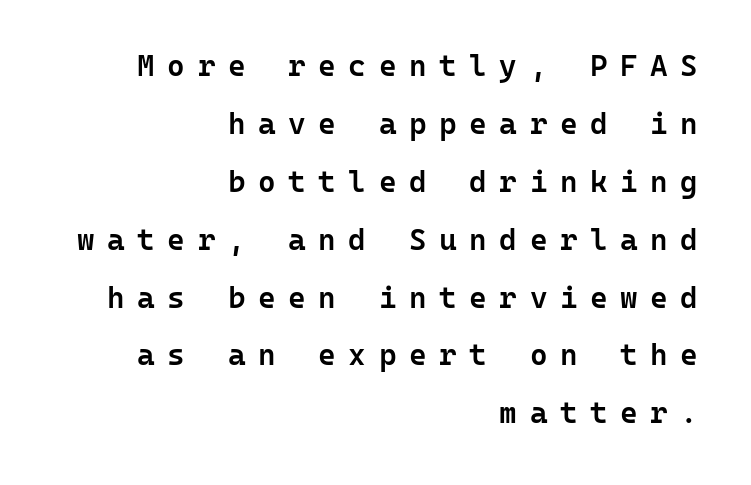
Short note: letters widely spaced. Each line ends at the same right margin while the left side varies. Tall strokes in this sample are plumb rather than angled. Vertical spacing — loose. Is this a sans? Yes — the strokes have no serifs.
